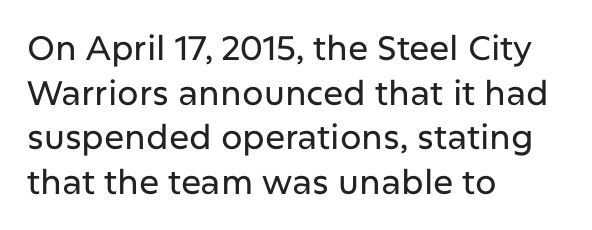
{"serif": "no", "italic": "no", "width": "normal", "stroke_contrast": "low", "x_height": "medium", "monospaced": "no", "underline": "no", "align": "left", "line_spacing": "normal", "line_spacing_ratio": 1.31, "letter_spacing": "normal", "letter_spacing_em": 0.0, "glyph_px": 34}
